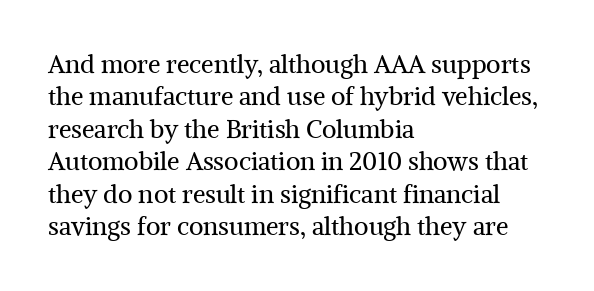
The words here are not underlined. Whoever set this chose a conventional vertical rhythm. Honestly, the letter spacing is just normal — you wouldn't notice it. Tall strokes in this sample are plumb rather than angled. Compared with a centered layout, this one pins lines to the left instead. The weight tops out at a normal text grade.
